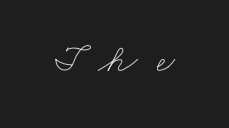
Q: Is the text bold? A: No.
Q: Is the text underlined? A: No.
Q: Is the spacing between letters normal or unusually wide? A: Unusually wide.
Q: Width (condensed, normal, or wide)? A: Wide.
Q: Stroke contrast? A: Low.
Q: x-height? A: Small.
Q: Monospaced? A: No.
